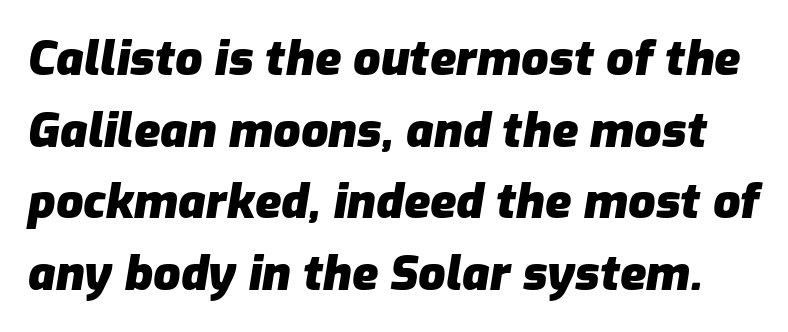
Q: Is the text bold? A: Yes.
Q: Is the text italic (slanted)? A: Yes, it leans right by about 9 degrees.
Q: Is the text underlined? A: No.
Q: Is the spacing between letters normal or unusually wide? A: Normal.
Q: Is the spacing between lines tight, normal or loose? A: Normal.
Q: Width (condensed, normal, or wide)? A: Normal.
Q: Stroke contrast? A: Low.
Q: x-height? A: Medium.
Q: Monospaced? A: No.
